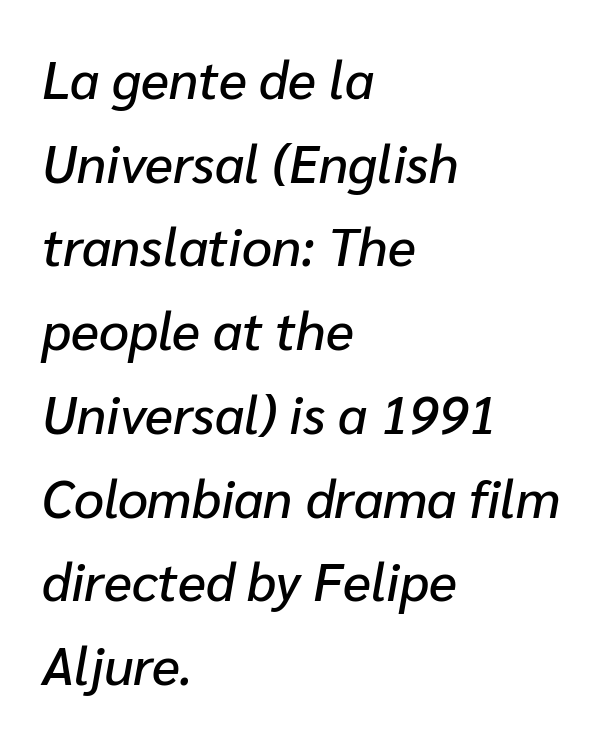
{"italic": "yes", "lean": "right", "slant_degrees": 10, "width": "normal", "stroke_contrast": "low", "x_height": "medium", "monospaced": "no", "underline": "no", "align": "left", "line_spacing": "normal", "line_spacing_ratio": 1.58, "letter_spacing": "normal", "letter_spacing_em": 0.0, "glyph_px": 53}
